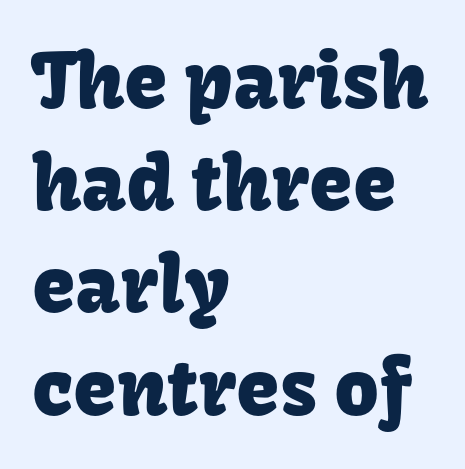
To sum up the face: it is a sans, with no serifs. Upright lettering throughout. Proportional: the letters do not fall into vertical columns. Students, note that the glyphs here touch the page at normal intervals.
